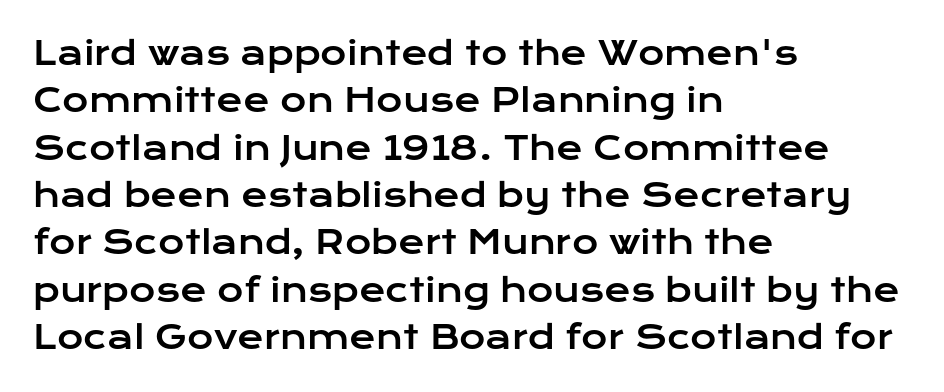
{"serif": "no", "italic": "no", "width": "wide", "stroke_contrast": "low", "x_height": "medium", "monospaced": "no", "underline": "no", "align": "left", "line_spacing": "normal", "line_spacing_ratio": 1.48, "letter_spacing": "normal", "letter_spacing_em": 0.0, "glyph_px": 32}
